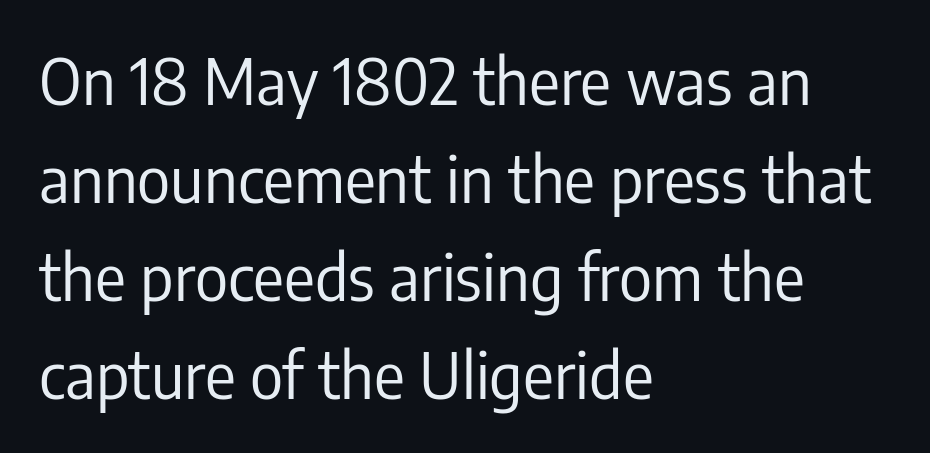
Q: Is the text bold? A: No.
Q: Is the text italic (slanted)? A: No, it is upright.
Q: Is the typeface a serif or a sans-serif typeface? A: Sans-serif.
Q: Is the text underlined? A: No.
Q: How is the paragraph aligned? A: Left-aligned.
Q: Is the spacing between letters normal or unusually wide? A: Normal.
Q: Is the spacing between lines tight, normal or loose? A: Normal.
Q: Width (condensed, normal, or wide)? A: Condensed.
Q: Stroke contrast? A: Low.
Q: x-height? A: Medium.
Q: Monospaced? A: No.
